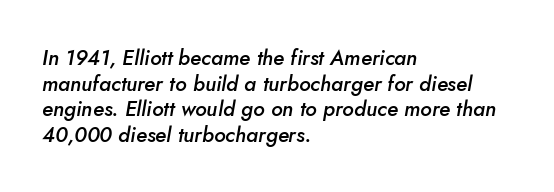
Q: Is the text bold? A: Semi-bold.
Q: Is the text italic (slanted)? A: Yes, it leans right by about 10 degrees.
Q: Is the text underlined? A: No.
Q: How is the paragraph aligned? A: Left-aligned.
Q: Is the spacing between letters normal or unusually wide? A: Normal.
